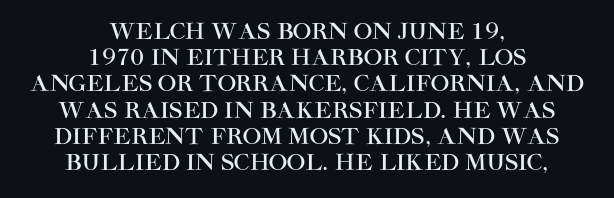
Q: Is the text italic (slanted)? A: No, it is upright.
Q: Is the text underlined? A: No.
Q: How is the paragraph aligned? A: Centered.
Q: Is the spacing between letters normal or unusually wide? A: Normal.
